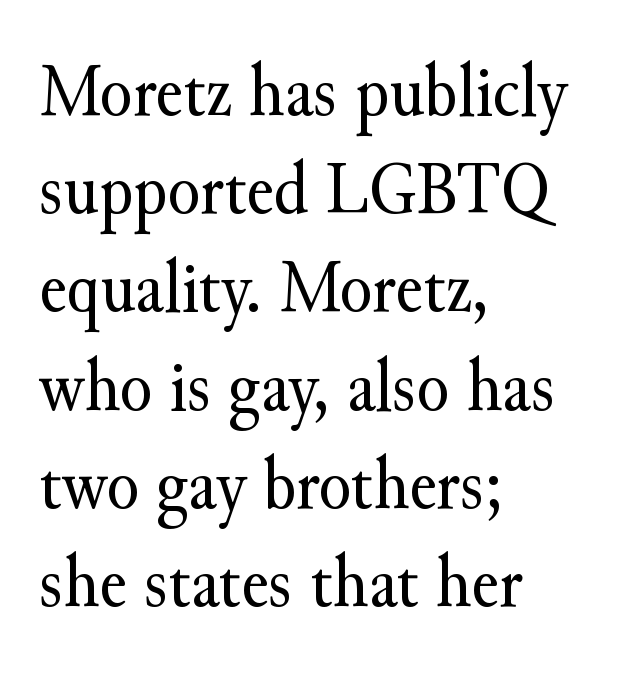
{"serif": "yes", "italic": "no", "bold": "no", "weight": "regular", "width": "normal", "stroke_contrast": "medium", "x_height": "small", "monospaced": "no", "underline": "no", "align": "left", "line_spacing": "normal", "line_spacing_ratio": 1.31, "letter_spacing": "normal", "letter_spacing_em": 0.0, "glyph_px": 75}
